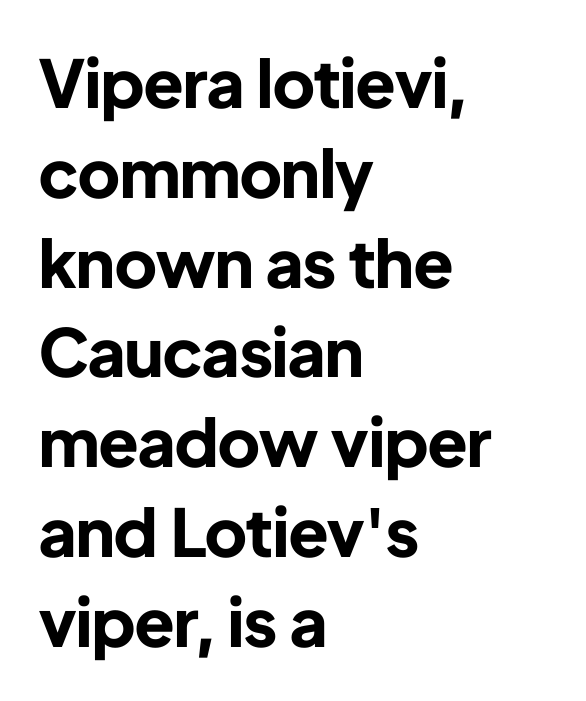
If you drew a line through each stem, it would be perfectly vertical. Looks like regular typesetting: each glyph gets only the width it needs. Vertical spacing — default. There is no visible air inserted between adjacent glyphs.
